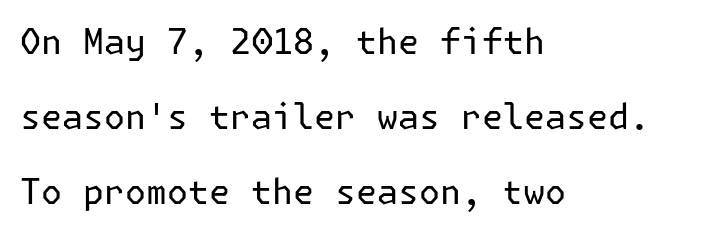
Q: Is the text bold? A: No.
Q: Is the text italic (slanted)? A: No, it is upright.
Q: Is the typeface a serif or a sans-serif typeface? A: Sans-serif.
Q: Is the text underlined? A: No.
Q: How is the paragraph aligned? A: Left-aligned.
Q: Is the spacing between letters normal or unusually wide? A: Normal.
Q: Is the spacing between lines tight, normal or loose? A: Loose.
Q: Width (condensed, normal, or wide)? A: Normal.
Q: Stroke contrast? A: Low.
Q: x-height? A: Medium.
